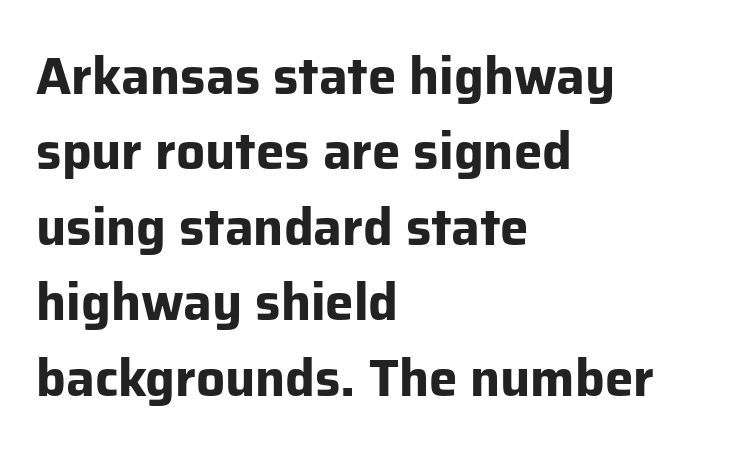
The image shows 51 px bold sans-serif type, upright; set left-aligned, normal line spacing (1.48x), normal letter spacing, not underlined; low stroke contrast and a medium x-height.
